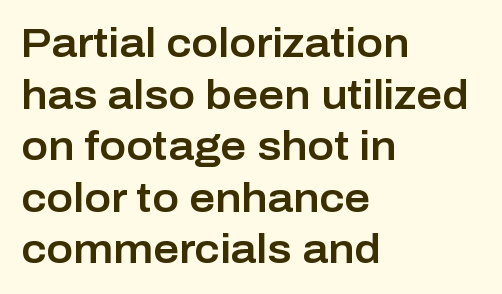
The image shows 40 px sans-serif type, upright; set left-aligned, normal line spacing (1.29x), normal letter spacing, not underlined; low stroke contrast and a medium x-height.
